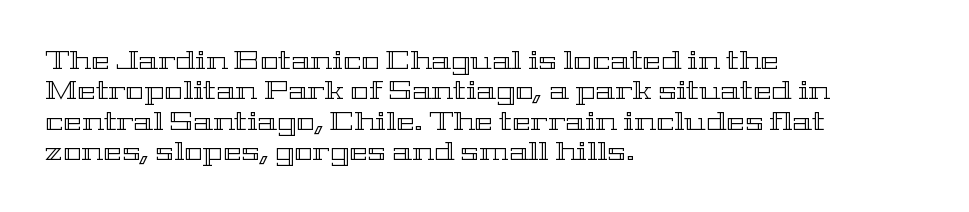
The typography opts for an upright posture over an oblique one. The letterforms sit shoulder to shoulder at normal distance. Compared with a centered layout, this one pins lines to the left instead. Descenders are the only things crossing below the line.
